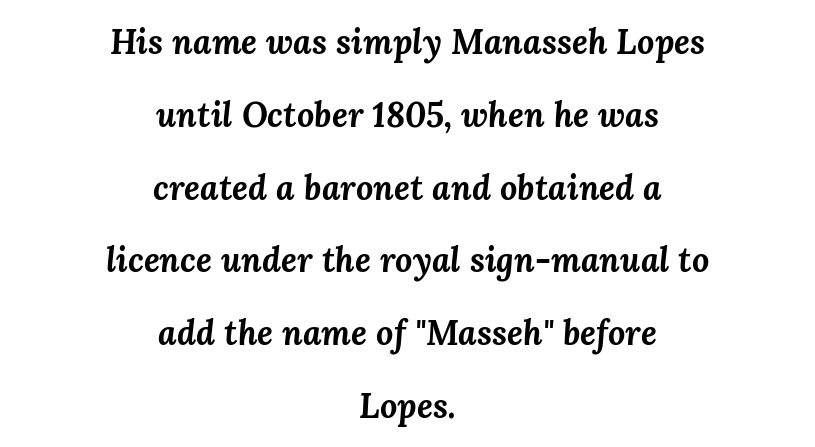
A dark, heavy texture on the line: the type is bold. Is this a fixed-width face? No — the glyphs have proportional, varying widths. Beneath every word, the page is bare. If you measured baseline to baseline, you'd find a long distance.
